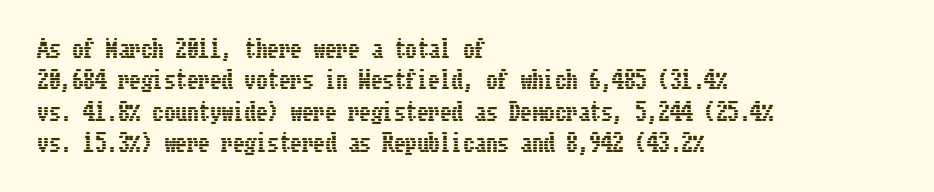
{"italic": "no", "underline": "no", "align": "left", "line_spacing": "normal", "line_spacing_ratio": 1.36, "letter_spacing": "normal", "letter_spacing_em": 0.0, "glyph_px": 23}
